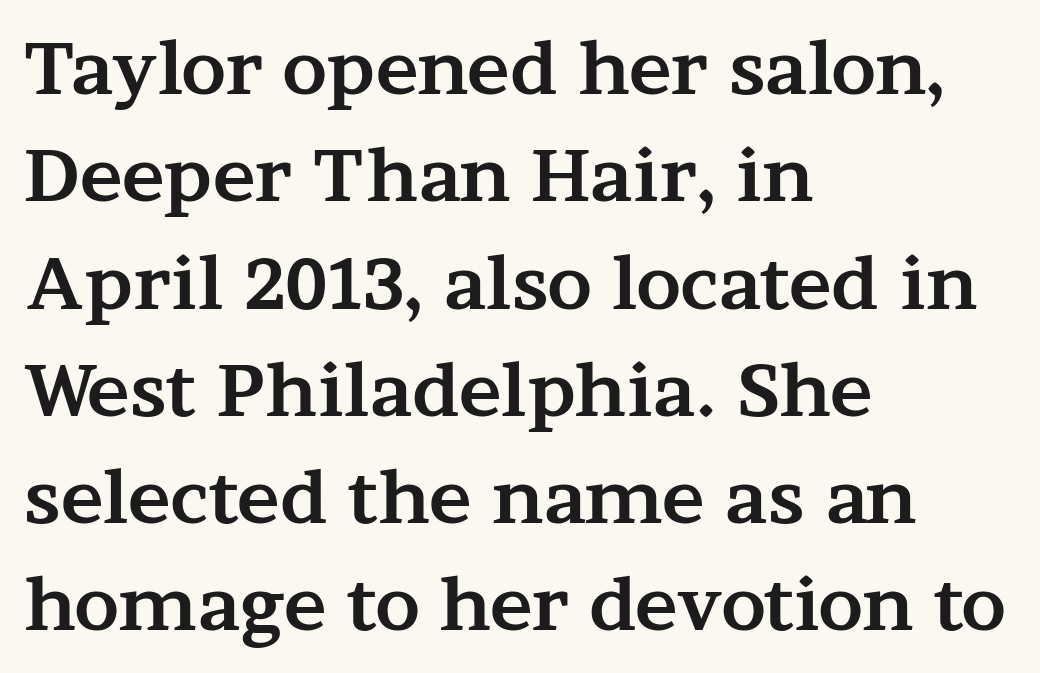
{"serif": "yes", "italic": "no", "bold": "yes", "weight": "bold", "width": "wide", "stroke_contrast": "medium", "x_height": "medium", "monospaced": "no", "underline": "no", "align": "left", "line_spacing": "normal", "line_spacing_ratio": 1.49, "letter_spacing": "normal", "letter_spacing_em": 0.0, "glyph_px": 72}
